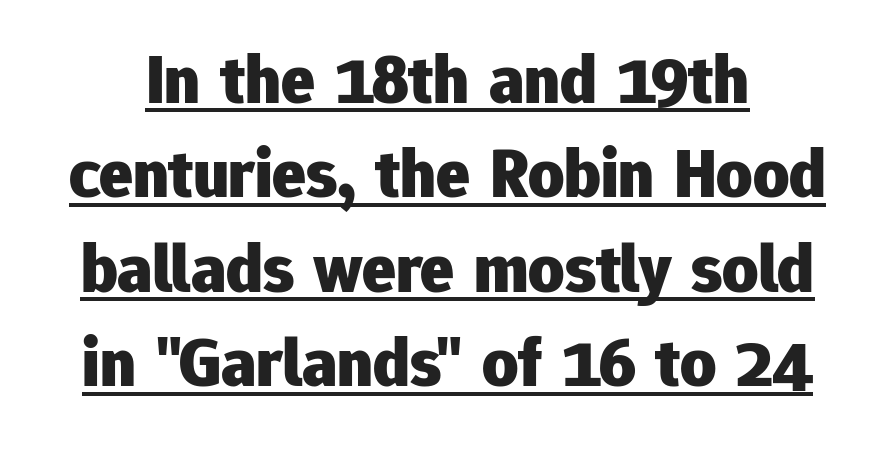
The sample's only ornament is a line tracing under the words. The horizontal fit of the characters is conventional and even. One glance says typical: line gaps are just what's usual. Look at the stroke-to-counter ratio: heavy, a bold. Posture: vertical.
